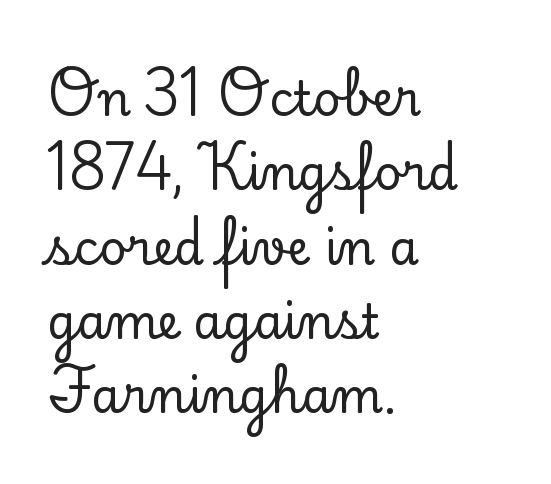
Q: Is the text italic (slanted)? A: No, it is upright.
Q: Is the typeface a serif or a sans-serif typeface? A: Serif.
Q: Is the text underlined? A: No.
Q: How is the paragraph aligned? A: Left-aligned.
Q: Is the spacing between letters normal or unusually wide? A: Normal.
Q: Is the spacing between lines tight, normal or loose? A: Normal.
Q: Width (condensed, normal, or wide)? A: Normal.
Q: Stroke contrast? A: Low.
Q: x-height? A: Small.
Q: Monospaced? A: No.
